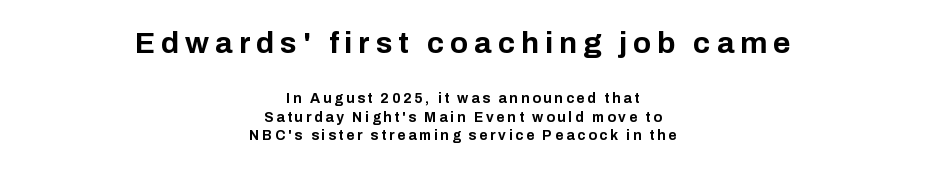
Q: Is the text bold? A: Yes.
Q: Is the text italic (slanted)? A: No, it is upright.
Q: Is the typeface a serif or a sans-serif typeface? A: Sans-serif.
Q: Is the text underlined? A: No.
Q: How is the paragraph aligned? A: Centered.
Q: Is the spacing between letters normal or unusually wide? A: Unusually wide.
Q: Is the spacing between lines tight, normal or loose? A: Normal.
Q: Which block of text is set in a larger size, the first (top) or the second (bottom)? A: The first (top) one.
Q: Width (condensed, normal, or wide)? A: Normal.
Q: Stroke contrast? A: Low.
Q: x-height? A: Medium.
Q: Monospaced? A: No.
